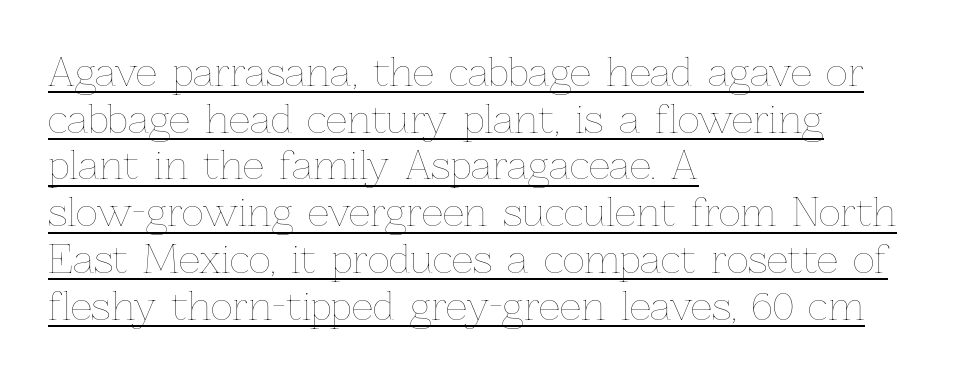
The image shows 38 px thin type, upright; set left-aligned, line spacing 1.23x, normal letter spacing, underlined; low stroke contrast and a medium x-height.
